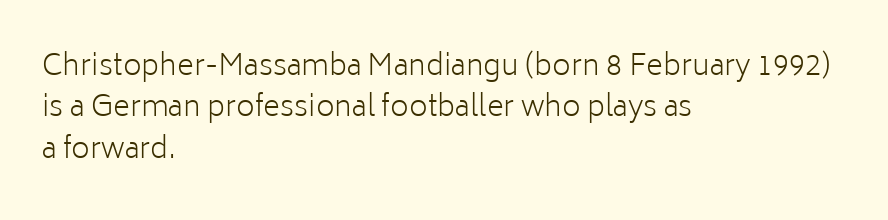
On a weight scale, this lands at 450 or below. The rendering uses natural spacing where letterforms have individual widths. Standard letterfit; no display-style spreading of the glyphs. Quick note: underline off. Tall strokes in this sample are plumb rather than angled.
